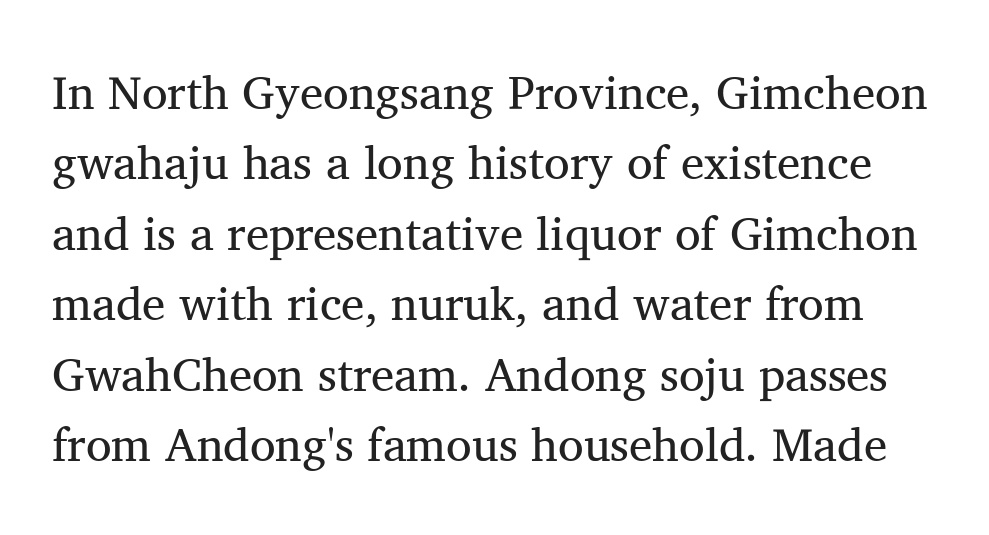
The image shows 47 px regular-weight serif type, upright; set normal line spacing (1.5x), normal letter spacing, not underlined; medium stroke contrast and a medium x-height.
